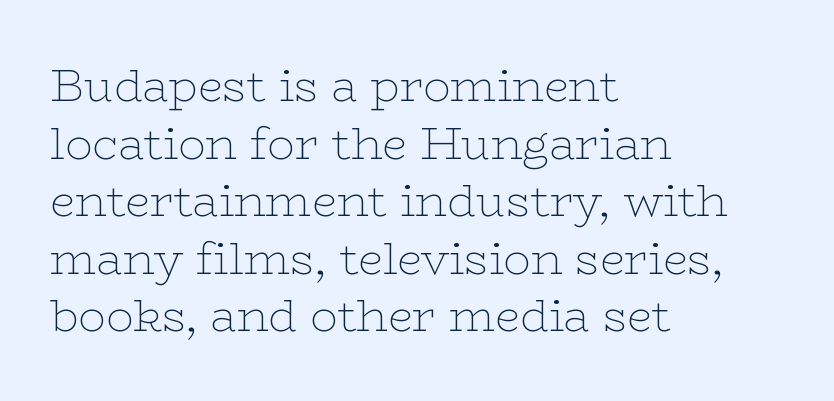
{"serif": "yes", "italic": "no", "bold": "no", "weight": "thin", "width": "wide", "stroke_contrast": "low", "x_height": "medium", "monospaced": "no", "underline": "no", "align": "left", "line_spacing": "normal", "line_spacing_ratio": 1.28, "letter_spacing": "normal", "letter_spacing_em": 0.0, "glyph_px": 45}
